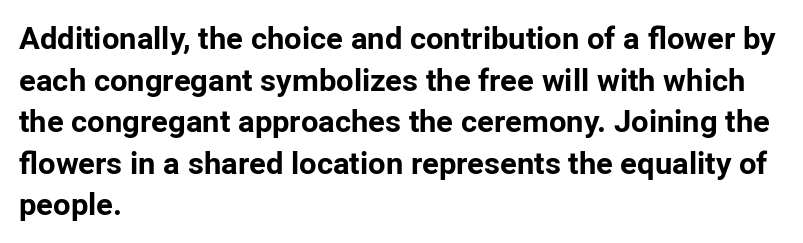
The passage shown is typed in a proportional face where columns would drift. No italicization has been applied; the sample stays upright. The passage shown is typeset with a sans-serif family. Underlining? Definitely not there. Heavy, bold letterforms. Left-aligned paragraph, ragged on the right.
